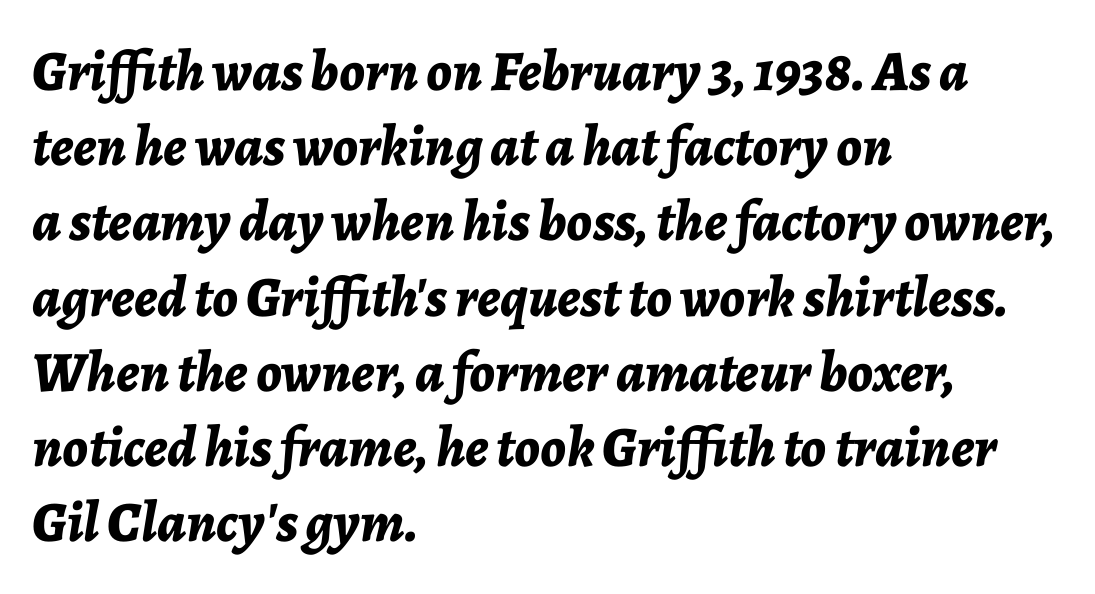
Students, note that the glyphs here touch the page at normal intervals. The axis of the letterforms is tilted away from vertical. The gap between lines stays unmarked. The ragged edge is on the right, which tells us the setting is flush left. If you measured baseline to baseline, you'd find a middling distance.
